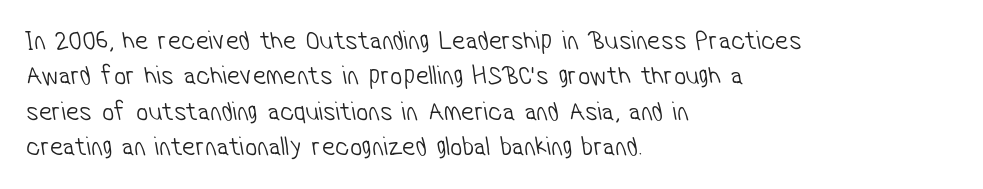
Words float on clear page, feet unadorned. Default kerning and tracking; the words read as compact shapes. Typeset ragged right — the left edge is the straight one. Bold? No — there's no thickening of the strokes. Evenly set lines give the paragraph a standard silhouette.
